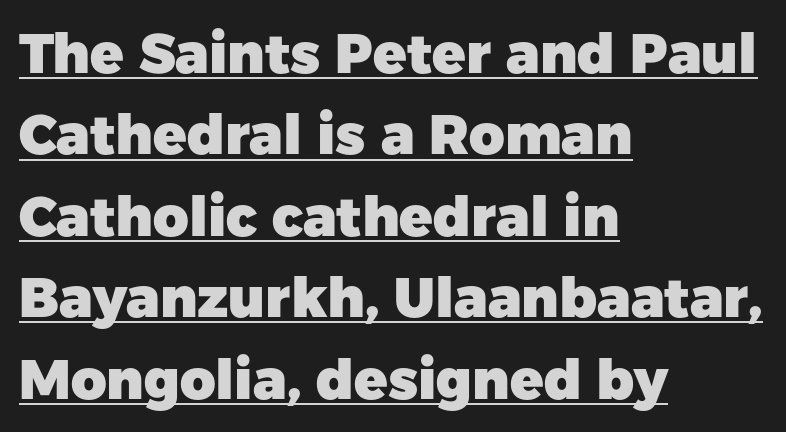
The image shows 55 px heavy sans-serif type, upright; set left-aligned, normal line spacing (1.48x), normal letter spacing, underlined; low stroke contrast and a medium x-height.
